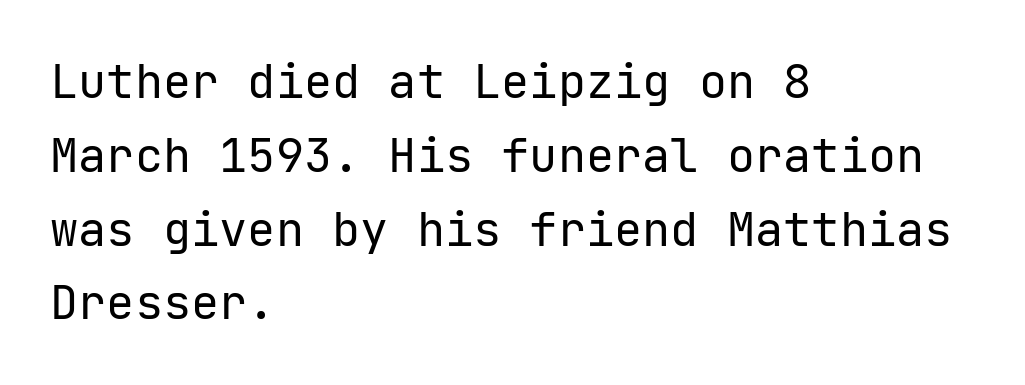
{"serif": "no", "italic": "no", "bold": "no", "weight": "regular", "width": "normal", "stroke_contrast": "low", "x_height": "medium", "underline": "no", "align": "left", "line_spacing": "normal", "line_spacing_ratio": 1.57, "letter_spacing": "normal", "letter_spacing_em": 0.0, "glyph_px": 47}
